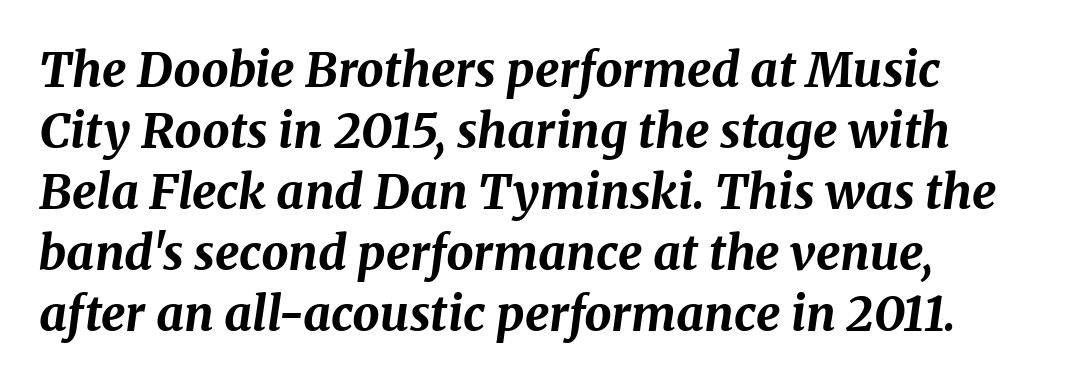
{"italic": "yes", "lean": "right", "slant_degrees": 8, "bold": "yes", "weight": "bold", "width": "normal", "stroke_contrast": "medium", "x_height": "medium", "monospaced": "no", "underline": "no", "line_spacing": "normal", "line_spacing_ratio": 1.27, "letter_spacing": "normal", "letter_spacing_em": 0.0, "glyph_px": 48}
